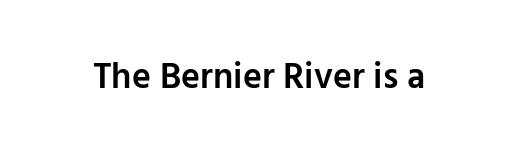
Q: Is the text bold? A: Semi-bold.
Q: Is the text italic (slanted)? A: No, it is upright.
Q: Is the typeface a serif or a sans-serif typeface? A: Sans-serif.
Q: Is the text underlined? A: No.
Q: Is the spacing between letters normal or unusually wide? A: Normal.
Q: Width (condensed, normal, or wide)? A: Normal.
Q: Stroke contrast? A: Low.
Q: x-height? A: Medium.
Q: Monospaced? A: No.
